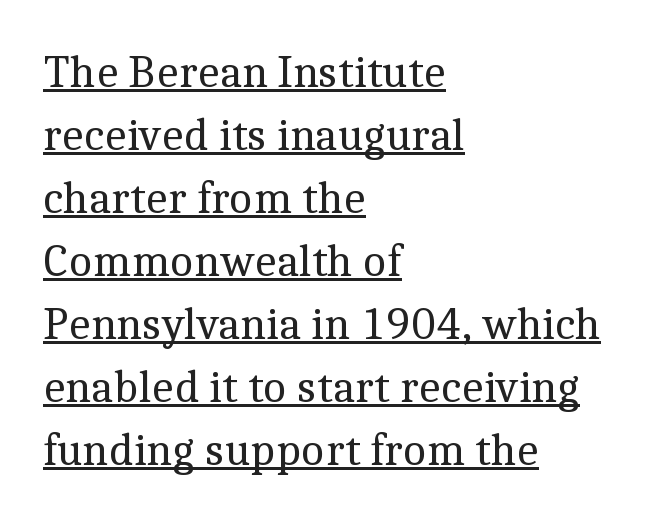
{"serif": "yes", "italic": "no", "bold": "no", "weight": "regular", "width": "normal", "x_height": "medium", "monospaced": "no", "underline": "yes", "align": "left", "line_spacing": "normal", "line_spacing_ratio": 1.37, "letter_spacing": "normal", "letter_spacing_em": 0.0, "glyph_px": 46}
